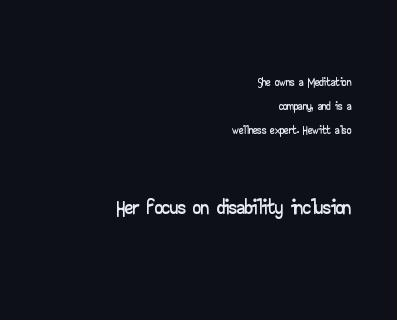
The image shows 32 px wide sans-serif type, upright; set right-aligned, normal line spacing (1.34x), normal letter spacing, not underlined; the second (bottom) block is 1.78x larger; low stroke contrast and a small x-height.
